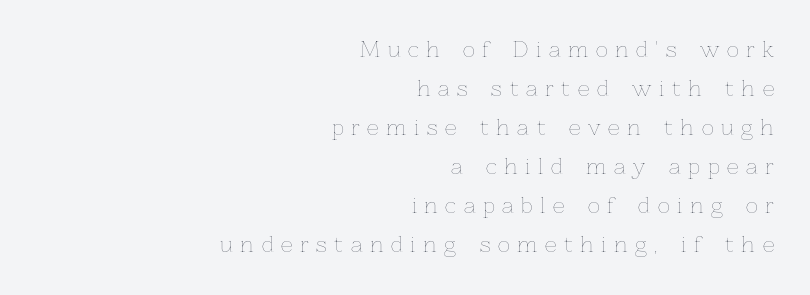
Q: Is the text bold? A: No.
Q: Is the text italic (slanted)? A: No, it is upright.
Q: Is the text underlined? A: No.
Q: How is the paragraph aligned? A: Right-aligned.
Q: Is the spacing between letters normal or unusually wide? A: Unusually wide.
